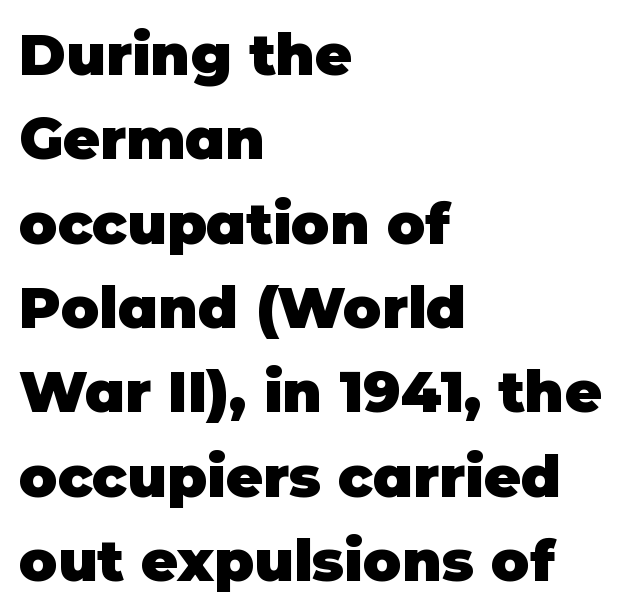
Q: Is the text bold? A: Yes.
Q: Is the text italic (slanted)? A: No, it is upright.
Q: Is the typeface a serif or a sans-serif typeface? A: Sans-serif.
Q: Is the text underlined? A: No.
Q: How is the paragraph aligned? A: Left-aligned.
Q: Is the spacing between letters normal or unusually wide? A: Normal.
Q: Is the spacing between lines tight, normal or loose? A: Normal.
Q: Width (condensed, normal, or wide)? A: Normal.
Q: Stroke contrast? A: Low.
Q: x-height? A: Large.
Q: Monospaced? A: No.
